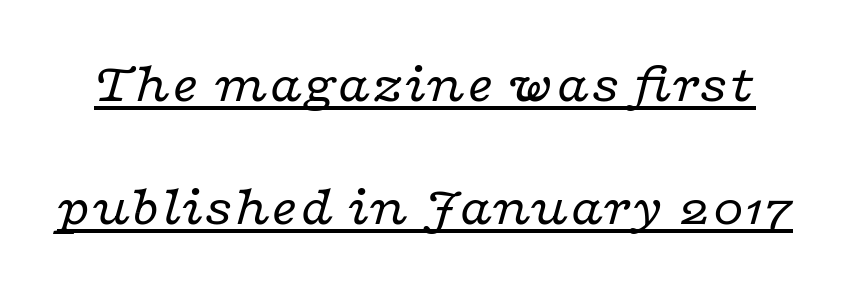
Q: Is the text bold? A: No.
Q: Is the text italic (slanted)? A: Yes, it leans right by about 16 degrees.
Q: Is the typeface a serif or a sans-serif typeface? A: Serif.
Q: Is the text underlined? A: Yes.
Q: Is the spacing between letters normal or unusually wide? A: Normal.
Q: Is the spacing between lines tight, normal or loose? A: Loose.
Q: Width (condensed, normal, or wide)? A: Wide.
Q: Stroke contrast? A: Low.
Q: x-height? A: Medium.
Q: Monospaced? A: No.
